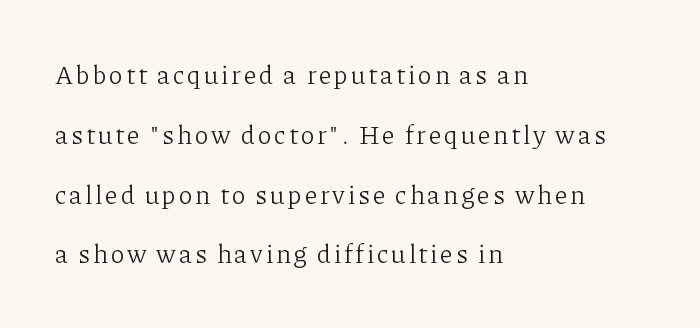
Q: Is the text bold? A: No.
Q: Is the text italic (slanted)? A: No, it is upright.
Q: Is the text underlined? A: No.
Q: How is the paragraph aligned? A: Left-aligned.
Q: Is the spacing between lines tight, normal or loose? A: Loose.
